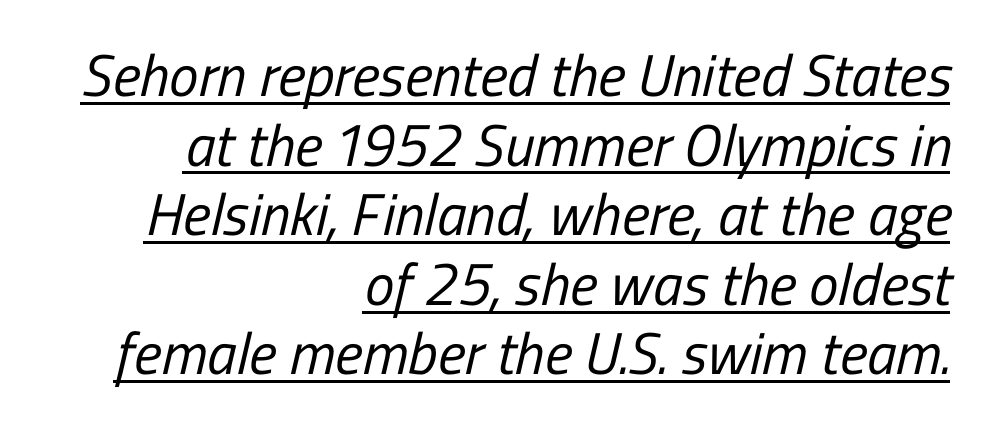
Q: Is the text bold? A: No.
Q: Is the typeface a serif or a sans-serif typeface? A: Sans-serif.
Q: Is the text underlined? A: Yes.
Q: How is the paragraph aligned? A: Right-aligned.
Q: Is the spacing between letters normal or unusually wide? A: Normal.
Q: Width (condensed, normal, or wide)? A: Condensed.
Q: Stroke contrast? A: Low.
Q: x-height? A: Medium.
Q: Monospaced? A: No.
